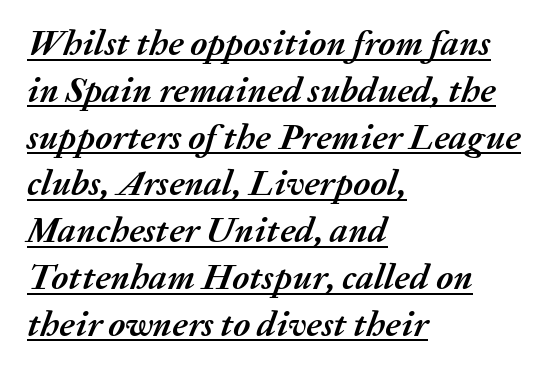
Compared with typical body copy, the letter spacing here is the same. Typographic density is high because the face is bold. Think of a printed novel: that variable character pitch is what you see here. Reading down the block, your eye returns to a fixed left position each line.
